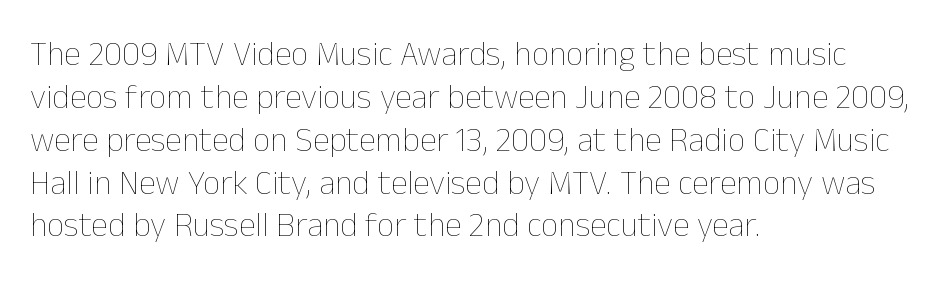
The image shows 34 px thin type, upright; set left-aligned, normal line spacing (1.26x), normal letter spacing, not underlined; low stroke contrast and a medium x-height.
